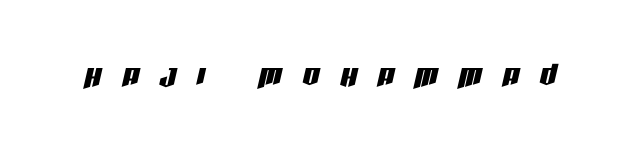
Caption: expanded tracking, letters set apart. Descenders hang freely into open space. Rendered with sloped, italic letterforms. Do the characters align in a grid? No, the font is proportional.
